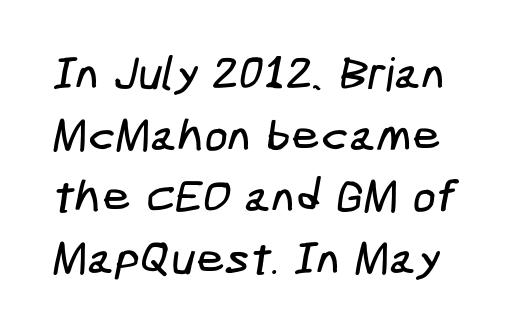
If you measured baseline to baseline, you'd find a middling distance. The words here are not underlined. Glyph-to-glyph distance matches everyday printed text. Check where the strokes stop: nothing finishes them off — pure sans.
